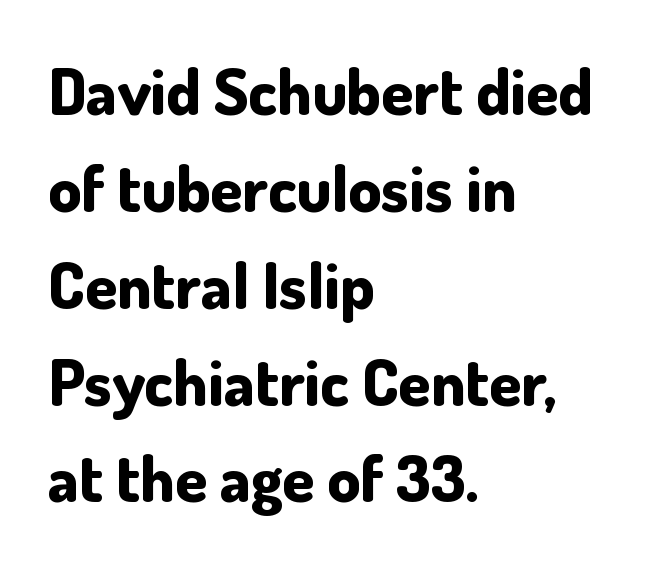
You can tell from the bare stems that sans-serif type was used. Note the varied advance widths — an 'i' is clearly narrower than an 'm'. Anything drawn beneath the words? Only blank space. The letters are bold, with thick, heavy strokes. The rendering keeps characters at their native spacing.
